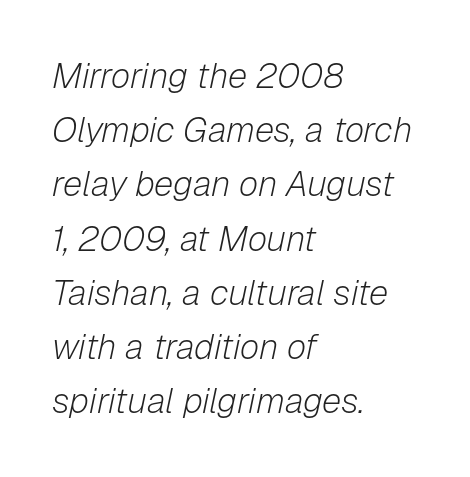
{"italic": "yes", "lean": "right", "slant_degrees": 12, "bold": "no", "weight": "light", "width": "normal", "stroke_contrast": "low", "x_height": "medium", "monospaced": "no", "underline": "no", "align": "left", "line_spacing": "normal", "line_spacing_ratio": 1.55, "letter_spacing": "normal", "letter_spacing_em": 0.0, "glyph_px": 35}
